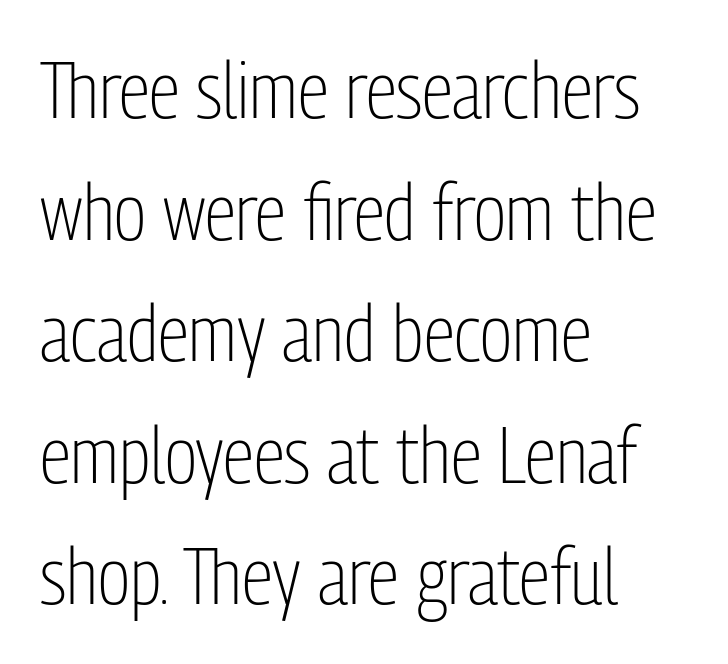
{"serif": "no", "italic": "no", "bold": "no", "weight": "light", "width": "condensed", "stroke_contrast": "low", "x_height": "medium", "monospaced": "no", "underline": "no", "align": "left", "line_spacing": "normal", "line_spacing_ratio": 1.52, "letter_spacing": "normal", "letter_spacing_em": 0.0, "glyph_px": 80}
